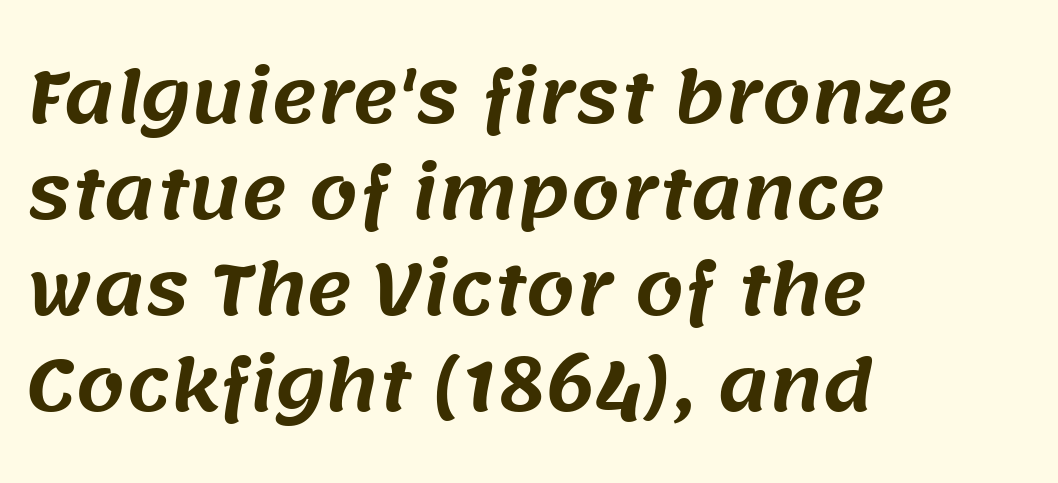
{"serif": "no", "width": "normal", "stroke_contrast": "medium", "x_height": "large", "monospaced": "no", "underline": "no", "align": "left", "line_spacing": "normal", "line_spacing_ratio": 1.37, "letter_spacing": "normal", "letter_spacing_em": 0.0, "glyph_px": 70}
